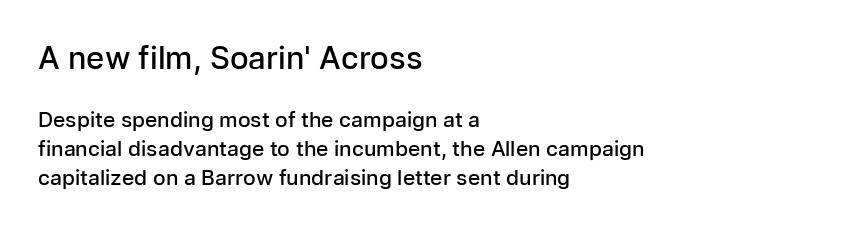
These lines are rendered in a variable-pitch font. Honestly, the row spacing looks completely unremarkable. Set as a demibold, roughly 600 on the weight scale. Nope, no serifs anywhere on these letters.
